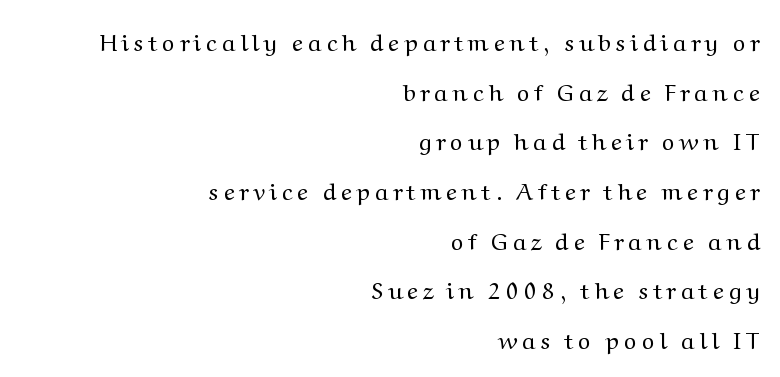
Quick note: not italic, upright. Only glyphs here, with clear space below each row. Caption: face not bold, strokes unweighted. Words appear elongated and porous because spacing is wide.
